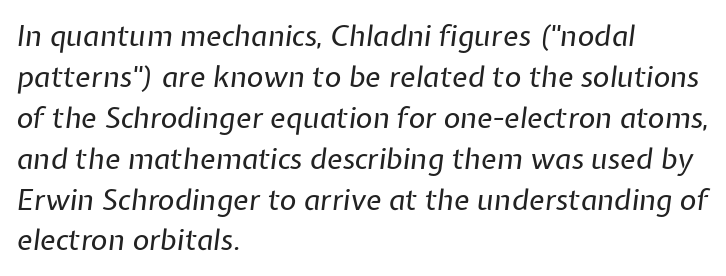
Here the designer chose a conventional face with non-uniform glyph widths. Caption: standard tracking, unaltered. Stems and bowls with no extra thickness — not bold. Underlining? Definitely not there.
